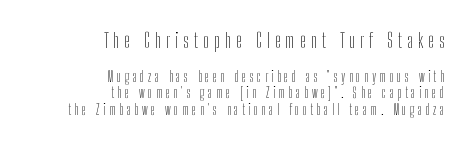
Stems and bowls with no extra thickness — not bold. Each word looks stretched out because of the extra space between its letters. The foot of each line stays bare and open. Upright lettering throughout. The lines are quadded right.
